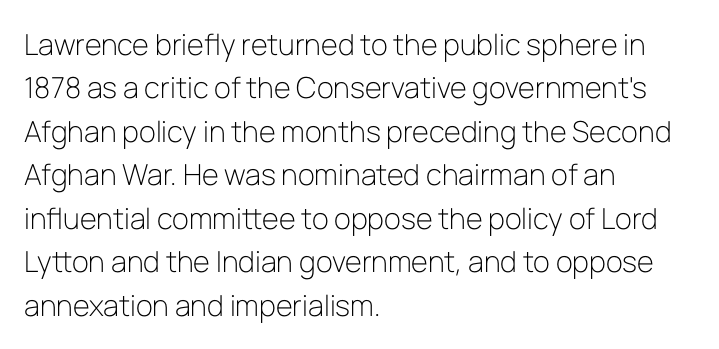
These glyphs show unthickened strokes, regular width or finer. Check where the strokes stop: nothing finishes them off — pure sans. Is this a fixed-width face? No — the glyphs have proportional, varying widths. Horizontally, the lines are justified to the leading edge only. Descenders are the only things crossing below the line.
